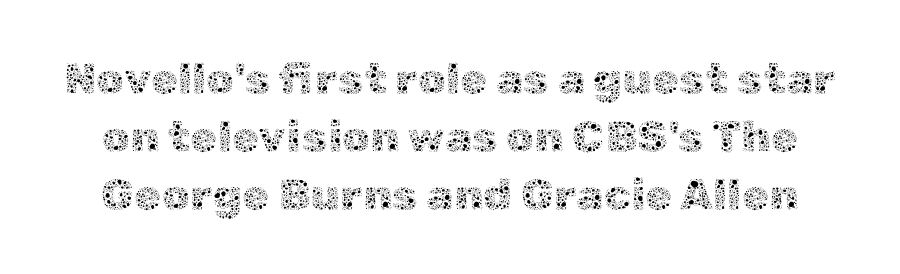
{"italic": "no", "bold": "no", "weight": "thin", "width": "normal", "x_height": "medium", "monospaced": "no", "underline": "no", "line_spacing": "normal", "line_spacing_ratio": 1.32, "letter_spacing": "normal", "letter_spacing_em": 0.0, "glyph_px": 44}
